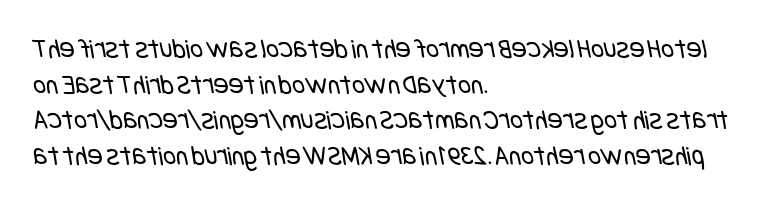
Q: Is the text bold? A: No.
Q: Is the typeface a serif or a sans-serif typeface? A: Sans-serif.
Q: Is the text underlined? A: No.
Q: How is the paragraph aligned? A: Left-aligned.
Q: Is the spacing between letters normal or unusually wide? A: Normal.
Q: Is the spacing between lines tight, normal or loose? A: Normal.
Q: Width (condensed, normal, or wide)? A: Condensed.
Q: Stroke contrast? A: Low.
Q: x-height? A: Large.
